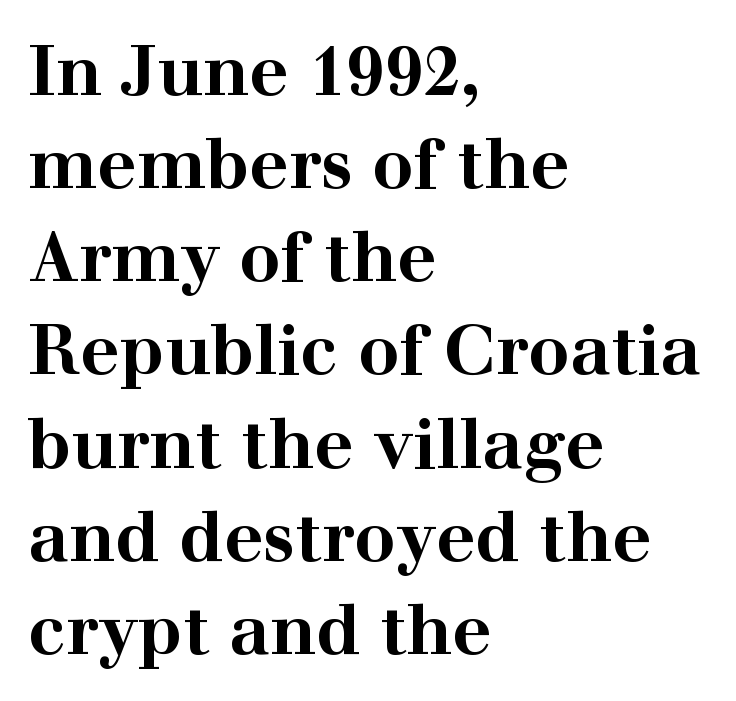
{"serif": "yes", "italic": "no", "bold": "yes", "weight": "bold", "width": "wide", "stroke_contrast": "high", "x_height": "medium", "monospaced": "no", "underline": "no", "align": "left", "line_spacing": "normal", "line_spacing_ratio": 1.35, "letter_spacing": "normal", "letter_spacing_em": 0.0, "glyph_px": 69}
